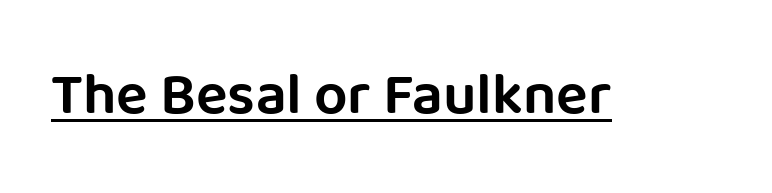
Q: Is the text italic (slanted)? A: No, it is upright.
Q: Is the typeface a serif or a sans-serif typeface? A: Sans-serif.
Q: Is the text underlined? A: Yes.
Q: Is the spacing between letters normal or unusually wide? A: Normal.
Q: Width (condensed, normal, or wide)? A: Normal.
Q: Stroke contrast? A: Low.
Q: x-height? A: Large.
Q: Monospaced? A: No.
